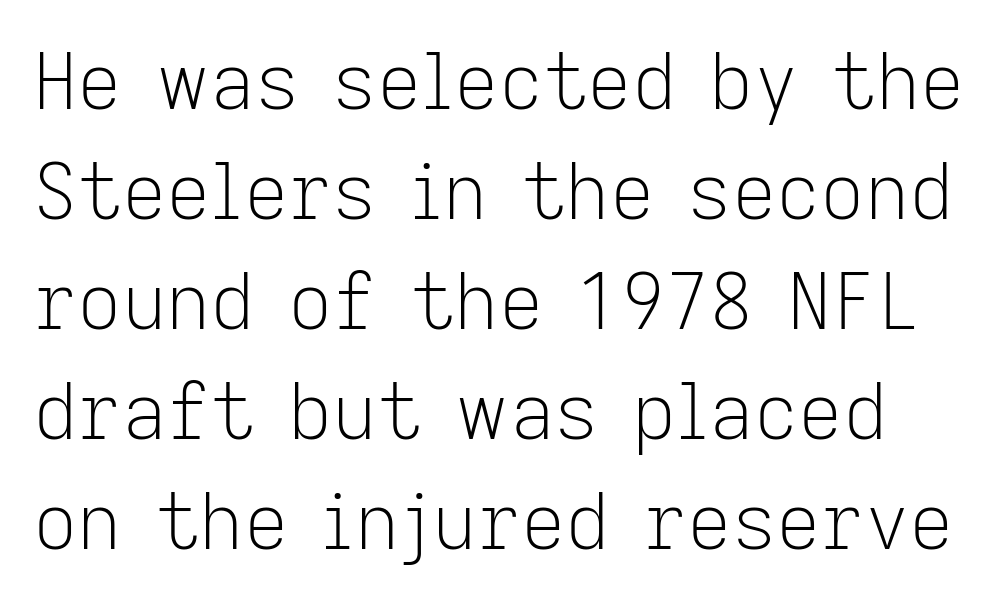
The image shows 77 px light sans-serif type, upright; set normal line spacing (1.43x), normal letter spacing, not underlined; low stroke contrast and a medium x-height.
